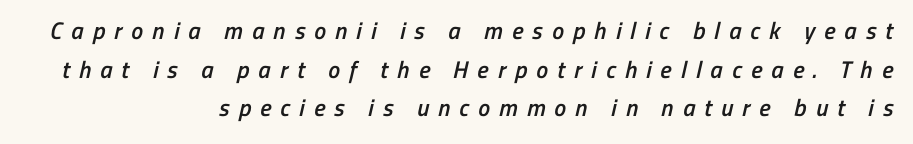
The image shows 24 px text type; set right-aligned, normal line spacing (1.61x), unusually wide letter spacing (+0.38 em), not underlined.
